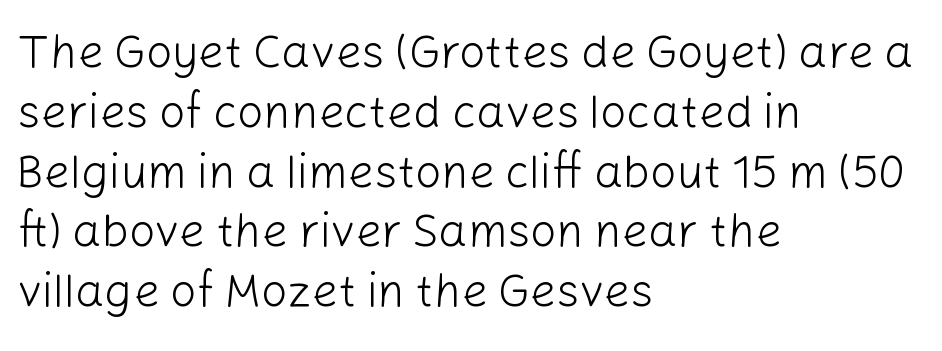
{"serif": "no", "italic": "no", "bold": "no", "weight": "light", "width": "normal", "stroke_contrast": "low", "x_height": "medium", "monospaced": "no", "underline": "no", "align": "left", "line_spacing": "normal", "line_spacing_ratio": 1.3, "letter_spacing": "normal", "letter_spacing_em": 0.0, "glyph_px": 46}
